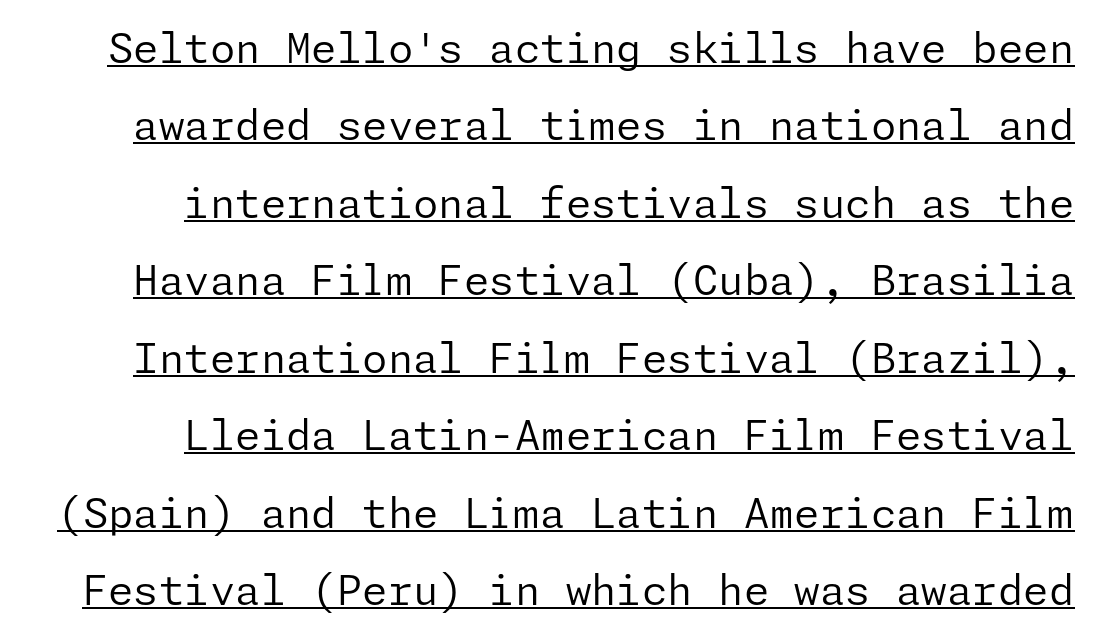
The image shows 41 px regular-weight sans-serif type, upright; set right-aligned, line spacing 1.89x, normal letter spacing, underlined; low stroke contrast and a medium x-height.
